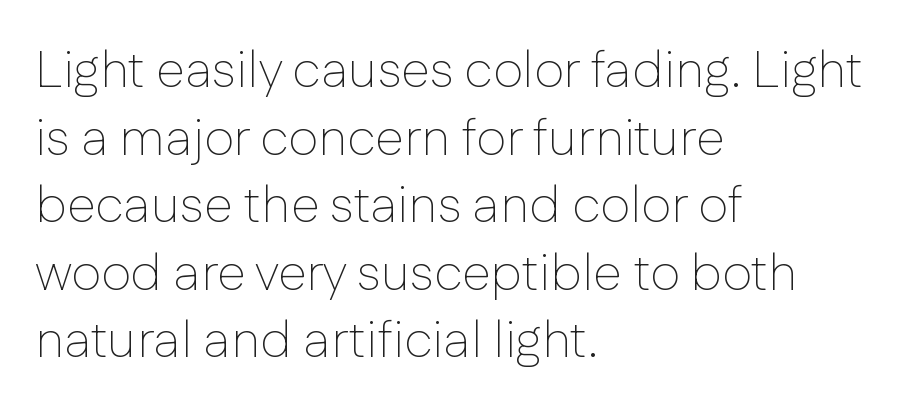
Q: Is the text bold? A: No.
Q: Is the text italic (slanted)? A: No, it is upright.
Q: Is the typeface a serif or a sans-serif typeface? A: Sans-serif.
Q: Is the text underlined? A: No.
Q: How is the paragraph aligned? A: Left-aligned.
Q: Is the spacing between letters normal or unusually wide? A: Normal.
Q: Is the spacing between lines tight, normal or loose? A: Normal.
Q: Width (condensed, normal, or wide)? A: Normal.
Q: Stroke contrast? A: Low.
Q: x-height? A: Medium.
Q: Monospaced? A: No.
